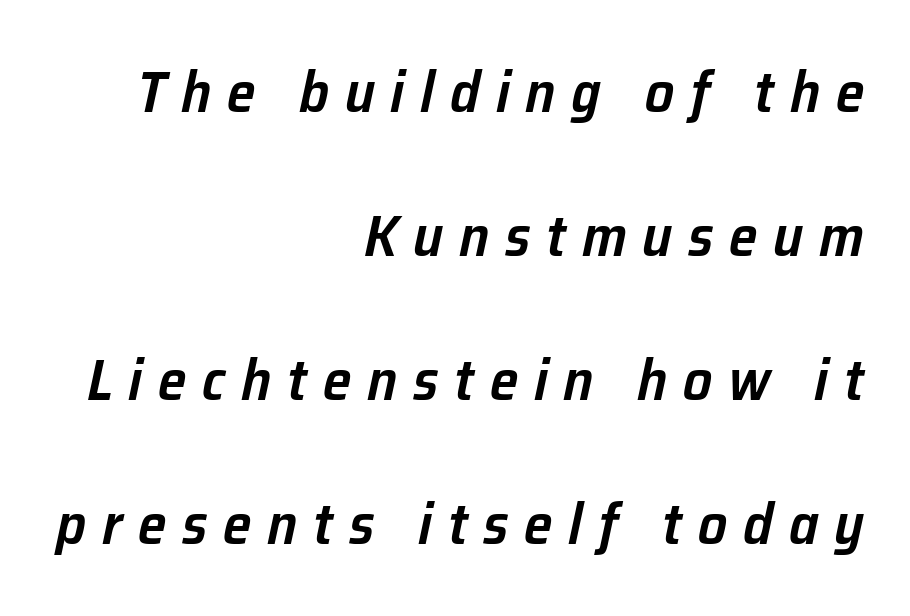
The image shows 58 px semibold type, italic (leaning right); set right-aligned, loose line spacing (2.48x), unusually wide letter spacing (+0.27 em), not underlined; low stroke contrast and a medium x-height.
